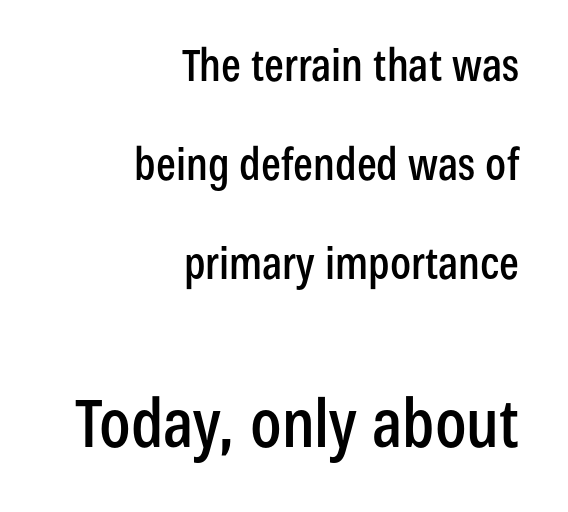
Q: Is the text italic (slanted)? A: No, it is upright.
Q: Is the typeface a serif or a sans-serif typeface? A: Sans-serif.
Q: Is the text underlined? A: No.
Q: How is the paragraph aligned? A: Right-aligned.
Q: Is the spacing between letters normal or unusually wide? A: Normal.
Q: Is the spacing between lines tight, normal or loose? A: Loose.
Q: Which block of text is set in a larger size, the first (top) or the second (bottom)? A: The second (bottom) one.
Q: Width (condensed, normal, or wide)? A: Condensed.
Q: Stroke contrast? A: Low.
Q: x-height? A: Medium.
Q: Monospaced? A: No.
